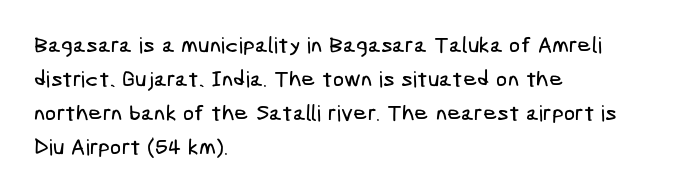
The lines in this sample share a left origin and differ only in where they stop. Each word holds together tightly as a unit, with standard inter-letter gaps. Evenly set lines give the paragraph a standard silhouette. Clear beneath every line of the passage.
